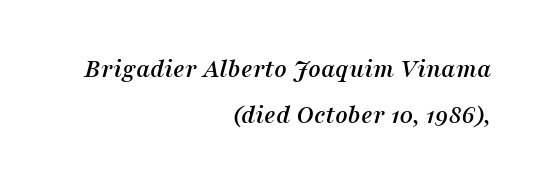
You can tell it's italic because the verticals aren't actually vertical. Where is the straight margin? On the right. Just letters on the line, the space beneath them empty. Does extra space separate the letters? No, they use regular spacing.
